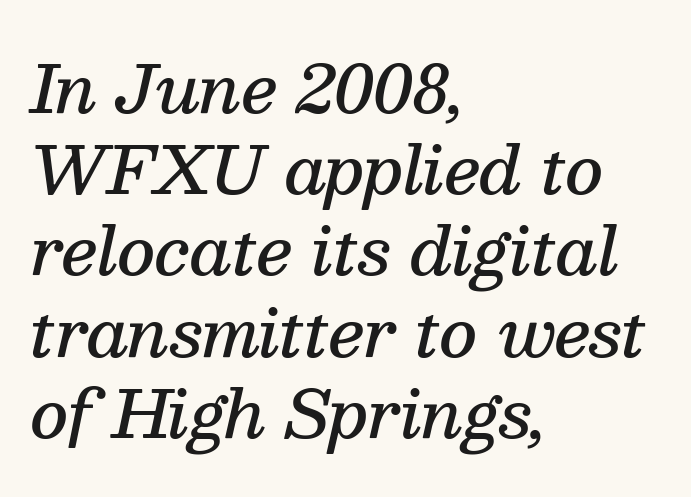
{"serif": "yes", "italic": "yes", "lean": "right", "slant_degrees": 13, "bold": "semi", "weight": "semibold", "width": "normal", "stroke_contrast": "medium", "x_height": "medium", "monospaced": "no", "underline": "no", "align": "left", "line_spacing": "normal", "line_spacing_ratio": 1.25, "letter_spacing": "normal", "letter_spacing_em": 0.0, "glyph_px": 65}
